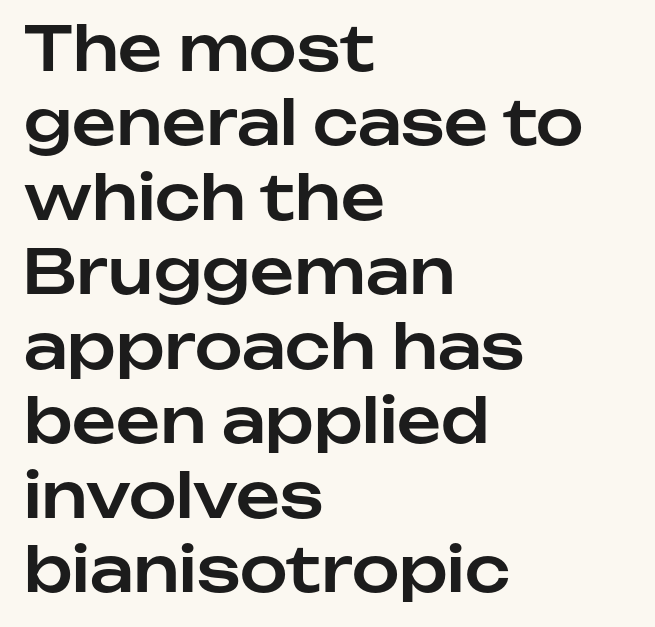
The image shows 61 px sans-serif type, upright; set left-aligned, line spacing 1.22x, normal letter spacing, not underlined; low stroke contrast and a medium x-height.
